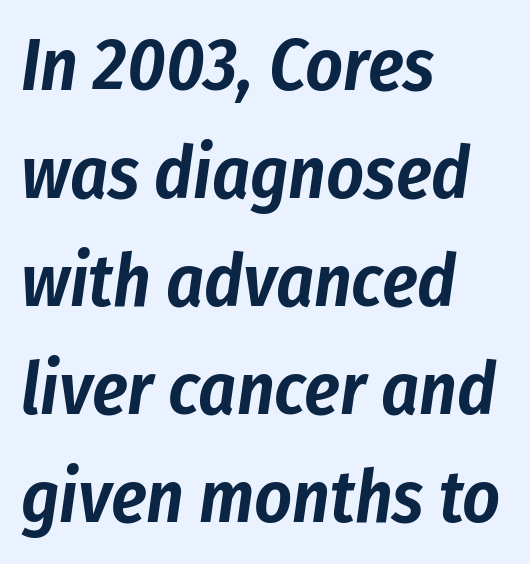
Honestly, the letter spacing is just normal — you wouldn't notice it. Line beginnings align vertically; line endings do not. What's the leading like? Ordinary, nothing unusual. The rendering uses natural spacing where letterforms have individual widths.
